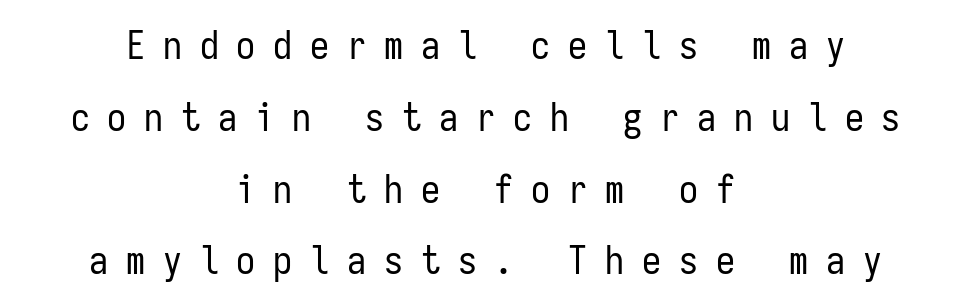
The font's upright variant was chosen for this text. Is the type heavy? It reads as light-to-regular instead. Has an underline been added? It has not. This sample is center-justified, so both line endings float freely.
